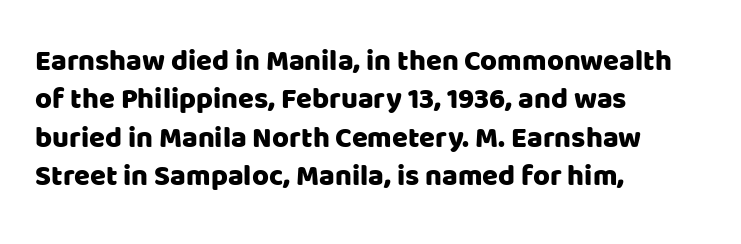
The image shows 29 px sans-serif type, upright; set left-aligned, normal line spacing (1.32x), normal letter spacing, not underlined; low stroke contrast and a large x-height.
